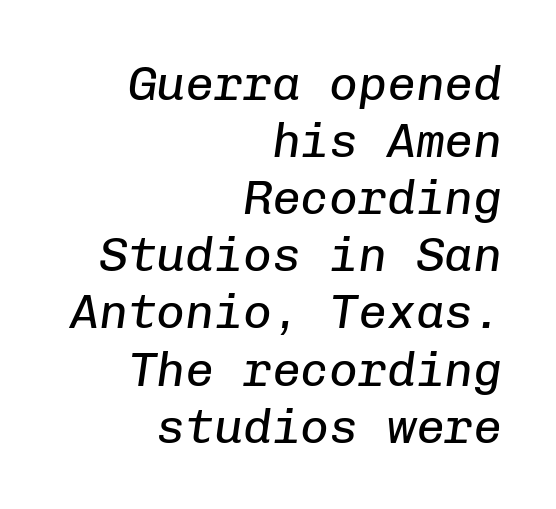
Between one letter and the next there's only the usual sliver of space. Does the lettering tilt? It does — this is italic. A student would call this right alignment; a typographer would say flush right, rag left. This sample has the even, mechanical cadence of fixed-width lettering. Each stroke keeps to a modest, everyday thickness or less. Words float on clear page, feet unadorned.
